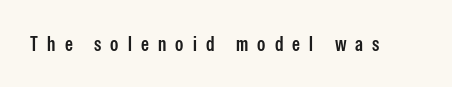
The image shows 20 px text type, upright; set unusually wide letter spacing (+0.46 em), not underlined.
